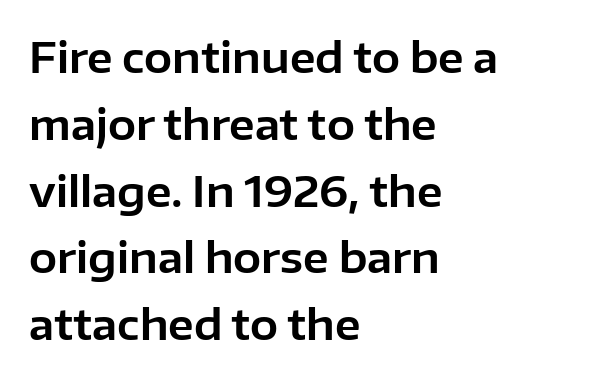
Q: Is the text italic (slanted)? A: No, it is upright.
Q: Is the typeface a serif or a sans-serif typeface? A: Sans-serif.
Q: Is the text underlined? A: No.
Q: How is the paragraph aligned? A: Left-aligned.
Q: Is the spacing between letters normal or unusually wide? A: Normal.
Q: Is the spacing between lines tight, normal or loose? A: Normal.
Q: Width (condensed, normal, or wide)? A: Normal.
Q: Stroke contrast? A: Low.
Q: x-height? A: Medium.
Q: Monospaced? A: No.
